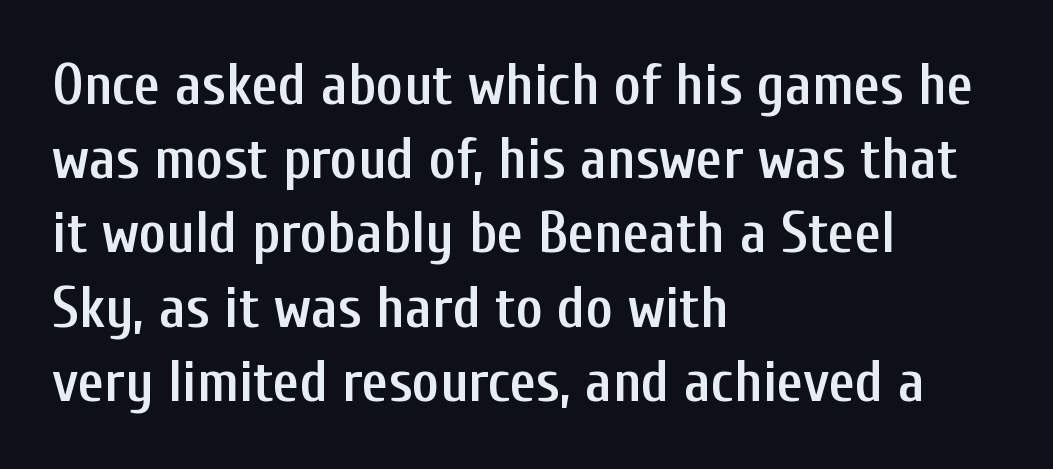
{"serif": "no", "italic": "no", "bold": "semi", "weight": "semibold", "width": "condensed", "stroke_contrast": "low", "x_height": "medium", "monospaced": "no", "underline": "no", "align": "left", "line_spacing": "normal", "line_spacing_ratio": 1.28, "letter_spacing": "normal", "letter_spacing_em": 0.0, "glyph_px": 58}
